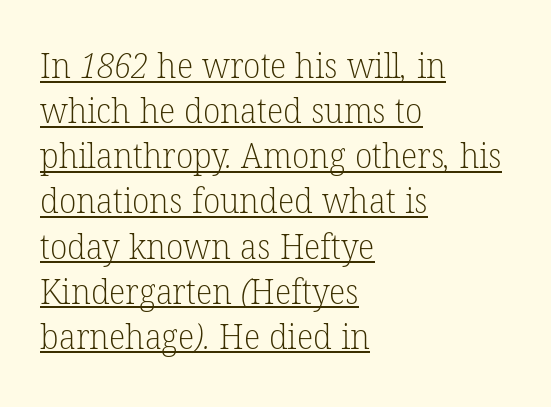
Do the characters align in a grid? No, the font is proportional. The typeface has the unassuming heft of standard copy or less. The tracking reads as untouched default to a designer's eye. Line starts are locked; line ends wander. The space between consecutive lines is moderate.
